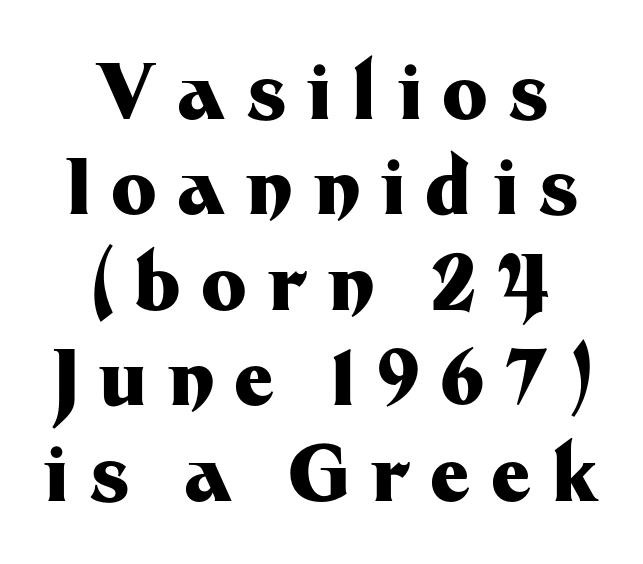
{"serif": "no", "italic": "no", "bold": "yes", "weight": "heavy", "width": "normal", "stroke_contrast": "medium", "x_height": "medium", "monospaced": "no", "underline": "no", "align": "center", "line_spacing_ratio": 1.24, "letter_spacing": "wide", "letter_spacing_em": 0.26, "glyph_px": 77}
